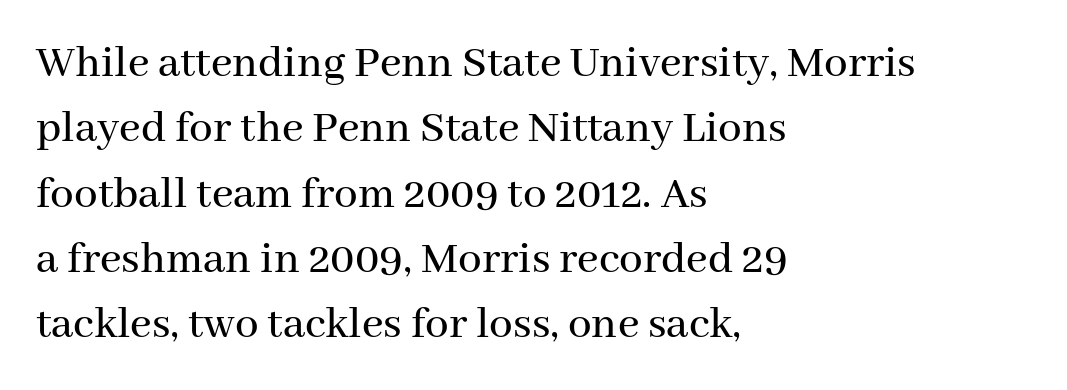
{"serif": "yes", "italic": "no", "width": "normal", "stroke_contrast": "medium", "x_height": "medium", "monospaced": "no", "underline": "no", "align": "left", "line_spacing": "normal", "line_spacing_ratio": 1.39, "letter_spacing": "normal", "letter_spacing_em": 0.0, "glyph_px": 47}
